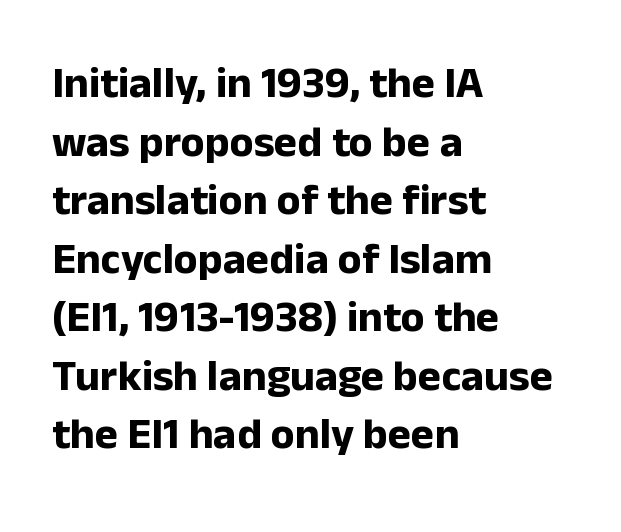
{"serif": "no", "italic": "no", "bold": "yes", "weight": "bold", "width": "normal", "stroke_contrast": "low", "x_height": "medium", "monospaced": "no", "underline": "no", "align": "left", "line_spacing": "normal", "line_spacing_ratio": 1.33, "letter_spacing": "normal", "letter_spacing_em": 0.0, "glyph_px": 44}
